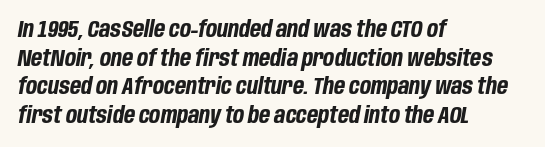
Letter spacing: default. The passage shown is emphatically bold. Visually the block forms a straight wall on the left and a jagged coastline on the right. Plain, unruled lines of type. Observe the lean: these are italic letterforms.
